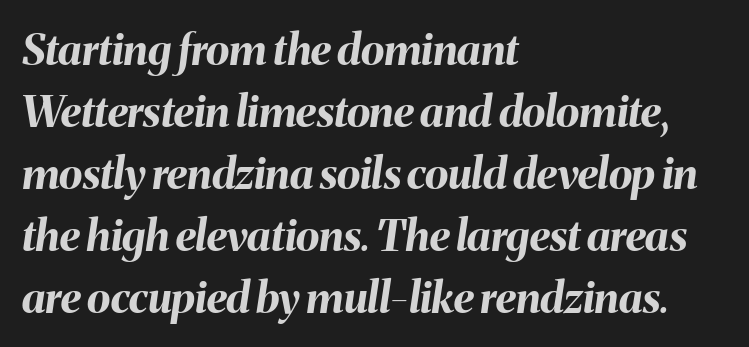
The image shows 43 px bold type, italic (leaning right); set left-aligned, normal line spacing (1.44x), normal letter spacing, not underlined; medium stroke contrast and a medium x-height.
